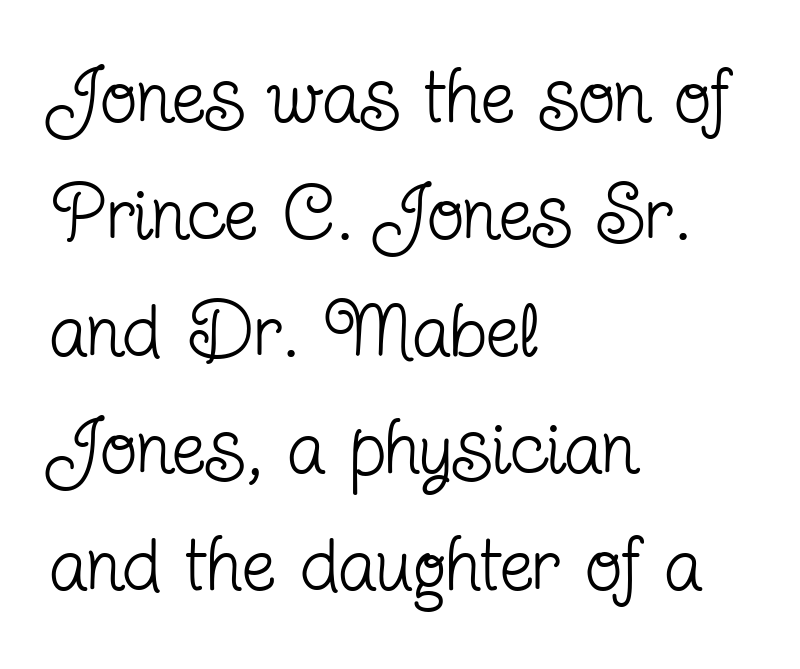
Q: Is the text bold? A: No.
Q: Is the text italic (slanted)? A: No, it is upright.
Q: Is the typeface a serif or a sans-serif typeface? A: Serif.
Q: Is the text underlined? A: No.
Q: How is the paragraph aligned? A: Left-aligned.
Q: Is the spacing between letters normal or unusually wide? A: Normal.
Q: Is the spacing between lines tight, normal or loose? A: Normal.
Q: Width (condensed, normal, or wide)? A: Condensed.
Q: Stroke contrast? A: Low.
Q: x-height? A: Medium.
Q: Monospaced? A: No.
